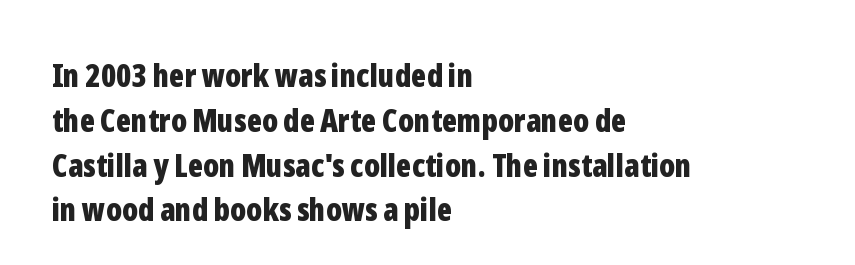
Q: Is the text bold? A: Yes.
Q: Is the text italic (slanted)? A: No, it is upright.
Q: Is the typeface a serif or a sans-serif typeface? A: Sans-serif.
Q: Is the text underlined? A: No.
Q: How is the paragraph aligned? A: Left-aligned.
Q: Is the spacing between letters normal or unusually wide? A: Normal.
Q: Is the spacing between lines tight, normal or loose? A: Normal.
Q: Width (condensed, normal, or wide)? A: Condensed.
Q: Stroke contrast? A: Low.
Q: x-height? A: Medium.
Q: Monospaced? A: No.
